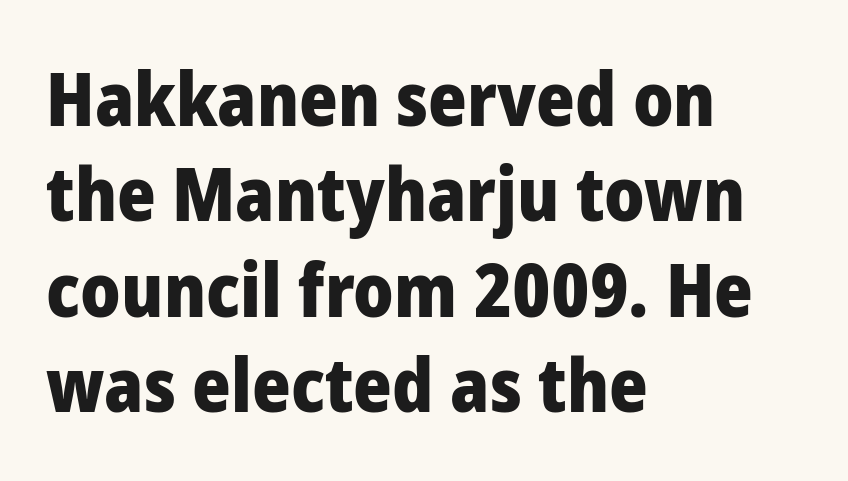
Plenty of ink on the page — the face is bold. These lines were composed using upright roman letters. Line beginnings align vertically; line endings do not. Type without underlining. A typesetter would label this face a sans. Whoever set this chose a conventional vertical rhythm.
